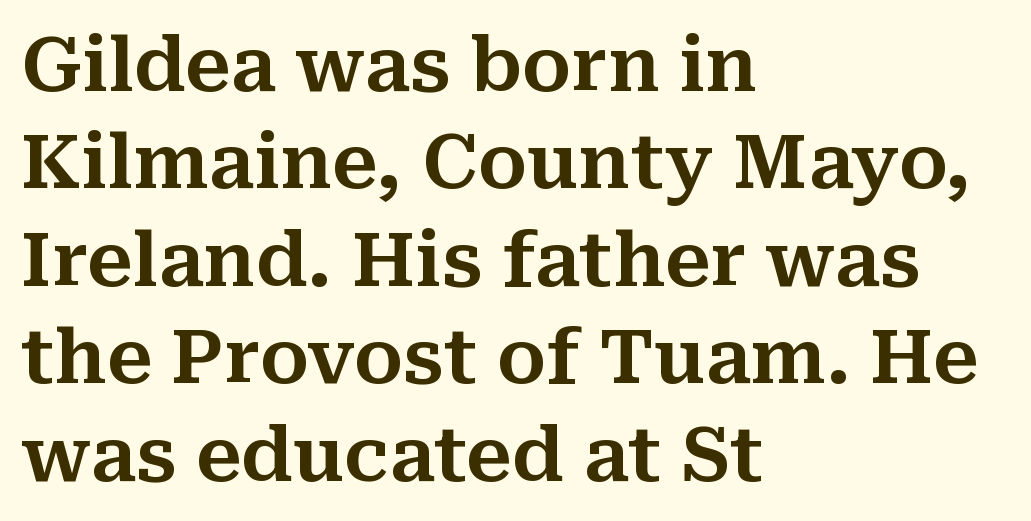
Q: Is the text italic (slanted)? A: No, it is upright.
Q: Is the typeface a serif or a sans-serif typeface? A: Serif.
Q: Is the text underlined? A: No.
Q: How is the paragraph aligned? A: Left-aligned.
Q: Is the spacing between letters normal or unusually wide? A: Normal.
Q: Is the spacing between lines tight, normal or loose? A: Normal.
Q: Width (condensed, normal, or wide)? A: Normal.
Q: Stroke contrast? A: Medium.
Q: x-height? A: Medium.
Q: Monospaced? A: No.
